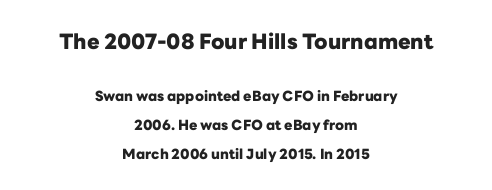
The image shows 21 px bold type, upright; set centered, loose line spacing (2.07x), normal letter spacing, not underlined; the first (top) block is 1.5x larger.
